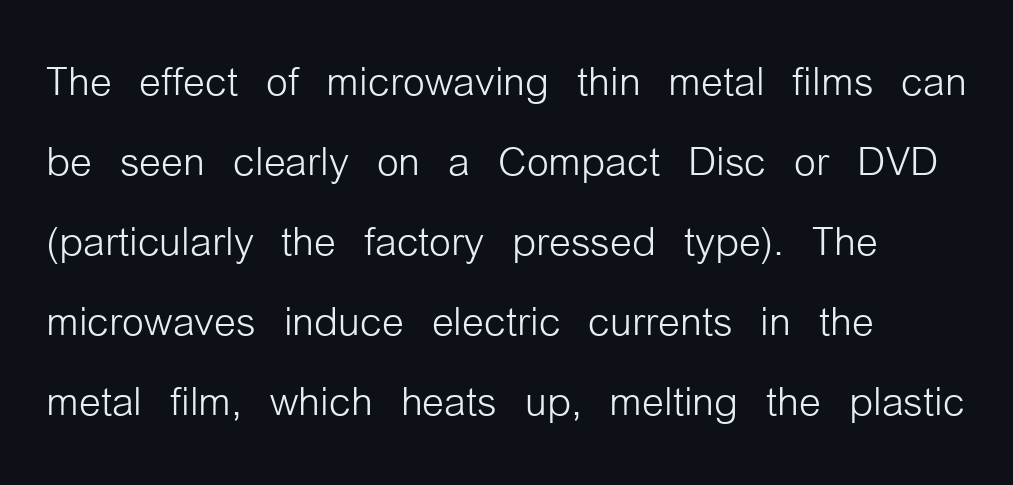
The image shows 56 px light, condensed sans-serif type, upright; set left-aligned, normal line spacing (1.43x), normal letter spacing, not underlined; low stroke contrast and a medium x-height.
